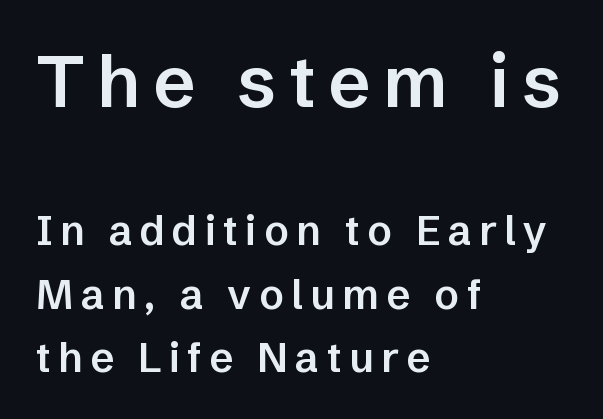
{"serif": "no", "italic": "no", "bold": "semi", "weight": "semibold", "width": "normal", "stroke_contrast": "low", "x_height": "medium", "monospaced": "no", "underline": "no", "align": "left", "line_spacing": "normal", "line_spacing_ratio": 1.54, "larger_block": "first", "size_ratio": 1.76, "glyph_px": 72}
